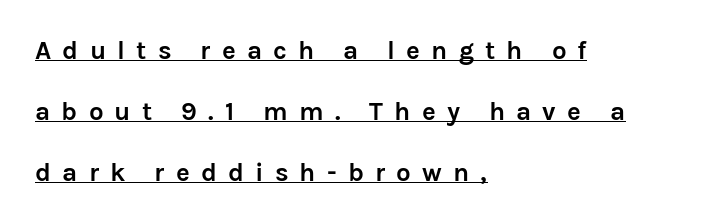
Caption: expanded tracking, letters set apart. Do the letters lean? They stand straight. In designer terms, the underline attribute is active on this setting. The font is running at its bold setting. The lines in this sample share a left origin and differ only in where they stop.
